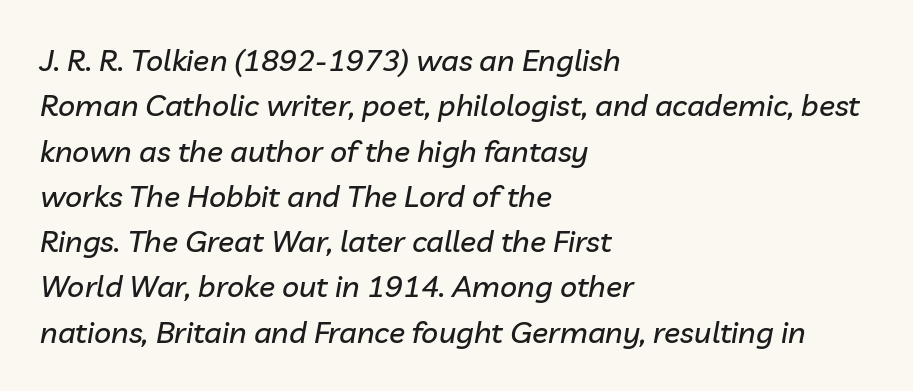
Letter spacing: default. Is the block centered? No — it sits flush against the left margin. Think of a printed novel: that variable character pitch is what you see here. Whoever set this chose a conventional vertical rhythm.
